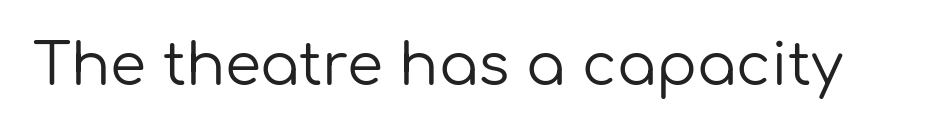
{"serif": "no", "italic": "no", "bold": "no", "weight": "regular", "width": "normal", "stroke_contrast": "low", "x_height": "medium", "monospaced": "no", "underline": "no", "letter_spacing": "normal", "letter_spacing_em": 0.0, "glyph_px": 58}
